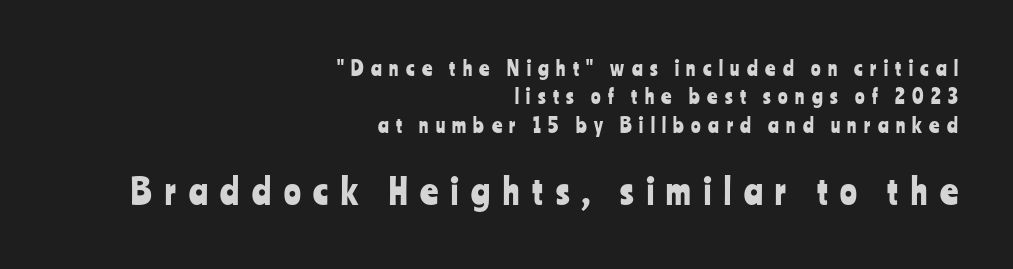
{"serif": "no", "italic": "no", "width": "condensed", "stroke_contrast": "low", "x_height": "medium", "monospaced": "no", "underline": "no", "align": "right", "line_spacing": "normal", "line_spacing_ratio": 1.42, "letter_spacing": "wide", "letter_spacing_em": 0.37, "larger_block": "second", "size_ratio": 1.75, "glyph_px": 35}
